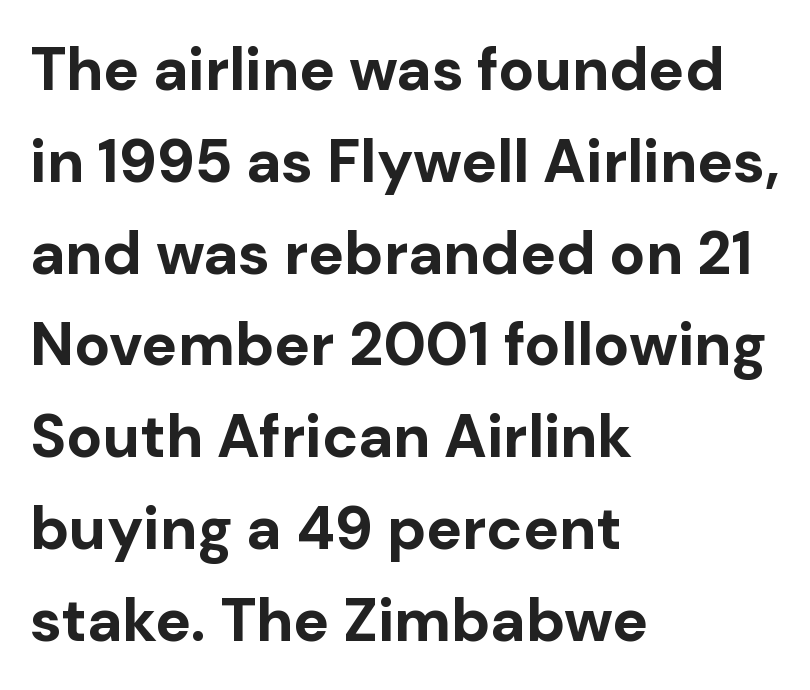
Q: Is the text bold? A: Yes.
Q: Is the text italic (slanted)? A: No, it is upright.
Q: Is the typeface a serif or a sans-serif typeface? A: Sans-serif.
Q: Is the text underlined? A: No.
Q: How is the paragraph aligned? A: Left-aligned.
Q: Is the spacing between letters normal or unusually wide? A: Normal.
Q: Is the spacing between lines tight, normal or loose? A: Normal.
Q: Width (condensed, normal, or wide)? A: Normal.
Q: Stroke contrast? A: Low.
Q: x-height? A: Medium.
Q: Monospaced? A: No.
